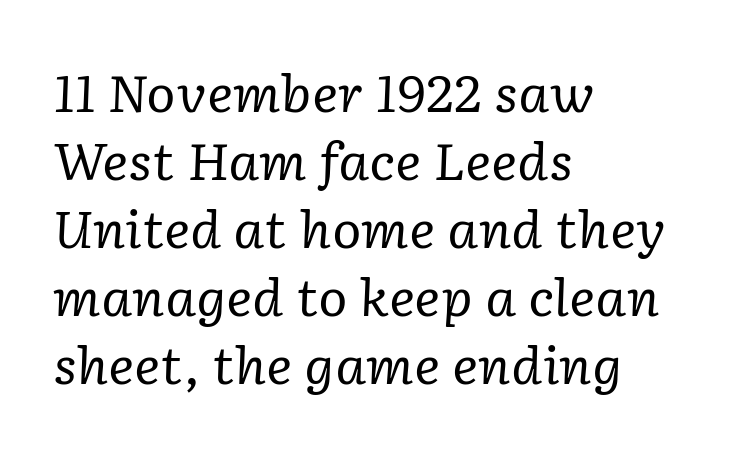
Teacher's note: observe the even left margin — that is flush-left alignment. The foot of each line stays bare and open. This sample keeps an unexceptional amount of space between lines. Notice how the stems are inclined rather than vertical — that's the hallmark of italics. The gaps between neighbouring characters are ordinary and unremarkable.
